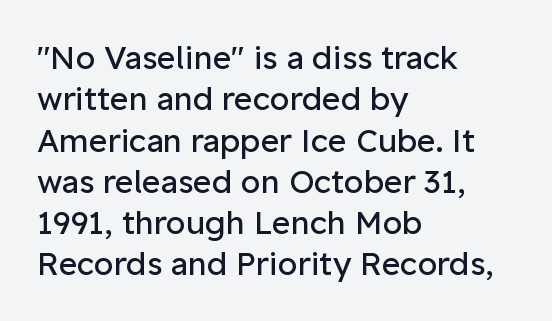
If you drew a ruler down the left edge, every line would touch it. Summary of weight: not heavy and not bold. The space beneath each line is pristine and unruled. Think of a printed novel: that variable character pitch is what you see here. Interline gaps are of average width in this sample.
